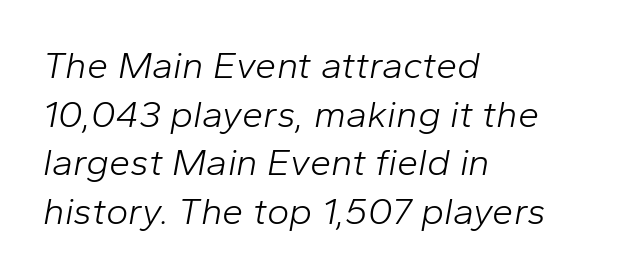
Slanted lettering throughout. Is the letter spacing exaggerated? No — it looks like the ordinary default. The area under the type is left untouched. Is this a fixed-width face? No — the glyphs have proportional, varying widths. One-word summary of the alignment: left.
